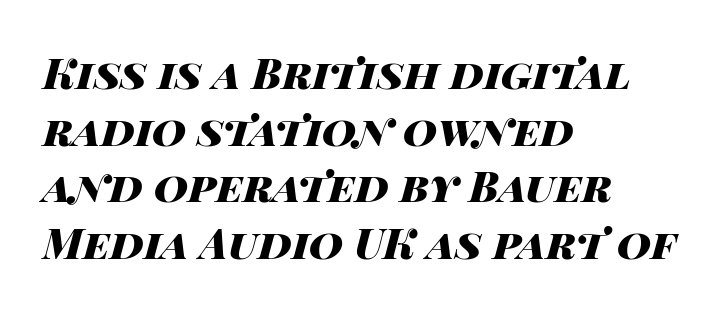
{"italic": "yes", "lean": "right", "slant_degrees": 14, "bold": "yes", "weight": "heavy", "width": "wide", "stroke_contrast": "high", "x_height": "large", "monospaced": "no", "underline": "no", "align": "left", "line_spacing": "normal", "line_spacing_ratio": 1.35, "letter_spacing": "normal", "letter_spacing_em": 0.0, "glyph_px": 42}
